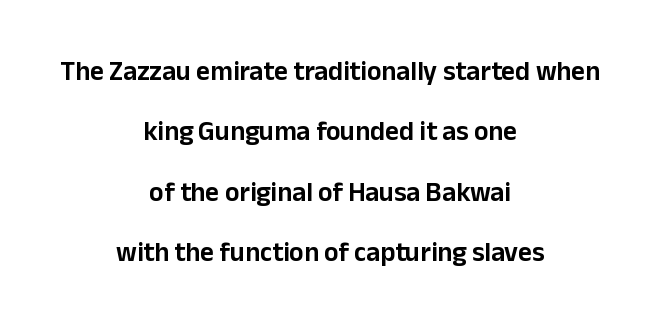
{"italic": "no", "underline": "no", "align": "center", "line_spacing": "loose", "line_spacing_ratio": 2.24, "letter_spacing": "normal", "letter_spacing_em": 0.0, "glyph_px": 27}
